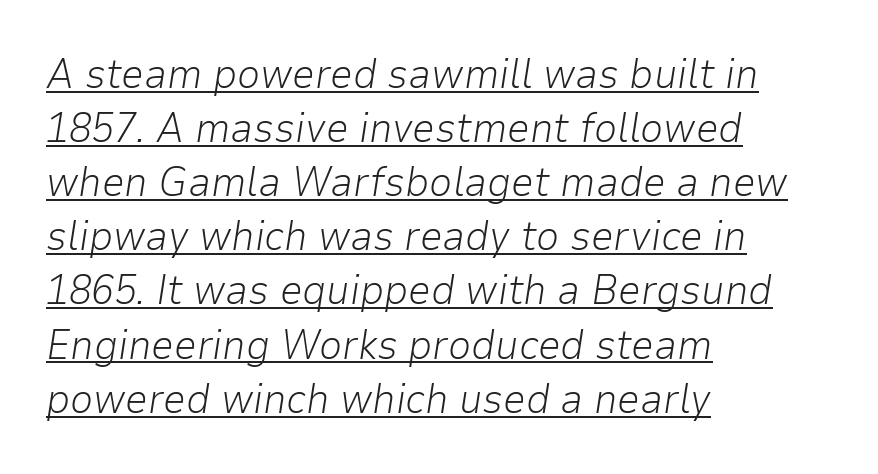
{"italic": "yes", "lean": "right", "slant_degrees": 9, "bold": "no", "weight": "light", "width": "normal", "stroke_contrast": "low", "x_height": "medium", "monospaced": "no", "underline": "yes", "align": "left", "line_spacing": "normal", "line_spacing_ratio": 1.32, "letter_spacing": "normal", "letter_spacing_em": 0.0, "glyph_px": 41}
